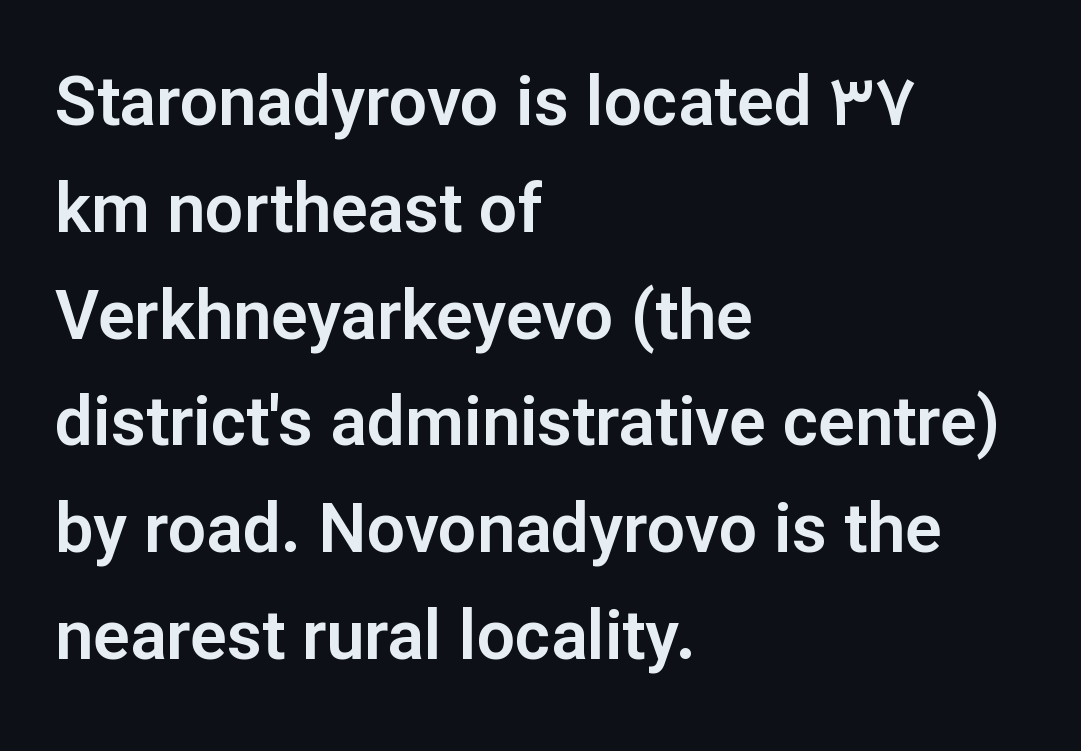
Q: Is the text italic (slanted)? A: No, it is upright.
Q: Is the typeface a serif or a sans-serif typeface? A: Sans-serif.
Q: Is the text underlined? A: No.
Q: How is the paragraph aligned? A: Left-aligned.
Q: Is the spacing between letters normal or unusually wide? A: Normal.
Q: Is the spacing between lines tight, normal or loose? A: Normal.
Q: Width (condensed, normal, or wide)? A: Normal.
Q: Stroke contrast? A: Low.
Q: x-height? A: Medium.
Q: Monospaced? A: No.
